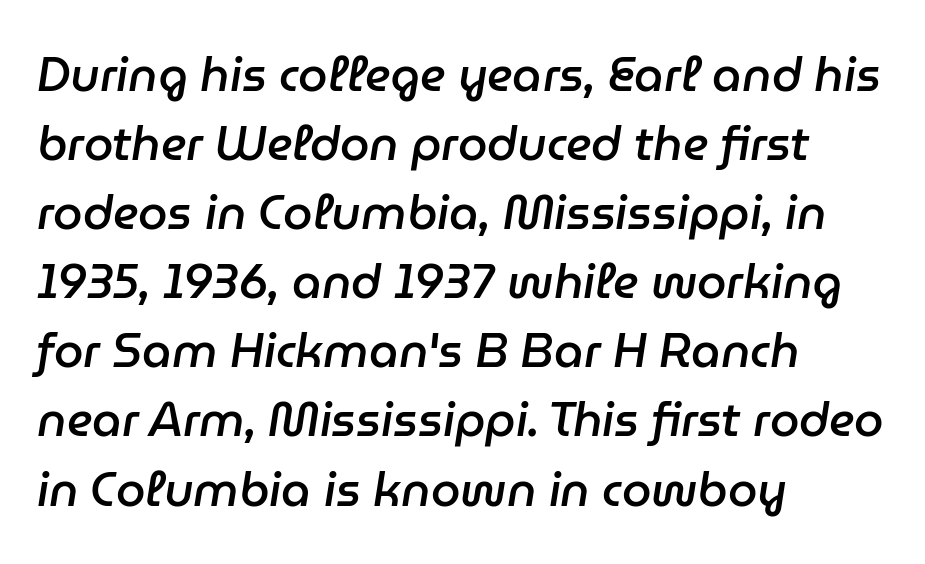
{"italic": "yes", "lean": "right", "slant_degrees": 9, "bold": "semi", "weight": "semibold", "width": "normal", "stroke_contrast": "low", "x_height": "medium", "monospaced": "no", "underline": "no", "align": "left", "line_spacing": "normal", "line_spacing_ratio": 1.47, "letter_spacing": "normal", "letter_spacing_em": 0.0, "glyph_px": 47}
